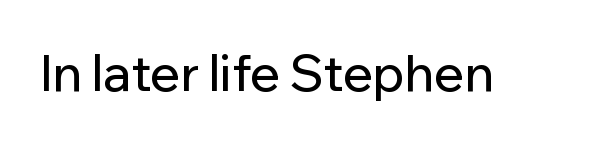
{"serif": "no", "italic": "no", "width": "normal", "stroke_contrast": "low", "x_height": "medium", "monospaced": "no", "underline": "no", "letter_spacing": "normal", "letter_spacing_em": 0.0, "glyph_px": 50}
